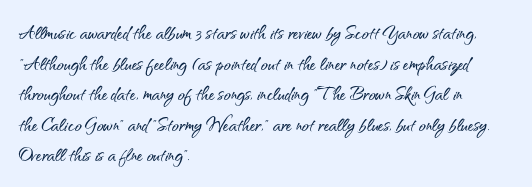
The image shows 23 px text type; set left-aligned, normal line spacing (1.33x), normal letter spacing, not underlined.
